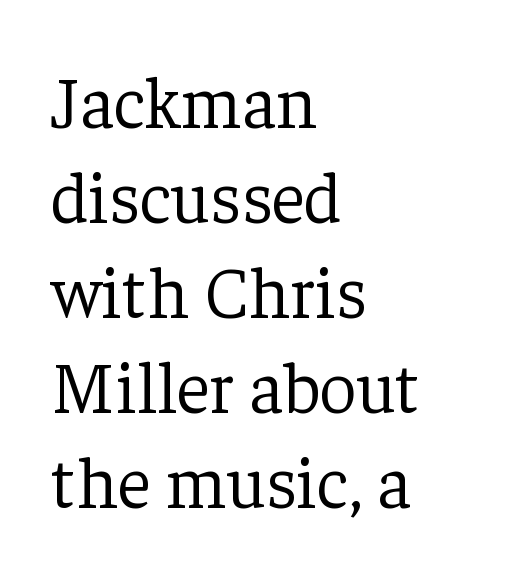
The lettering holds an erect, upright posture throughout. Regarding leading, the lines here are spaced in the standard way. These lines are composed in type with serifs. The letters sit at their default tracking, neither squeezed nor spread.
